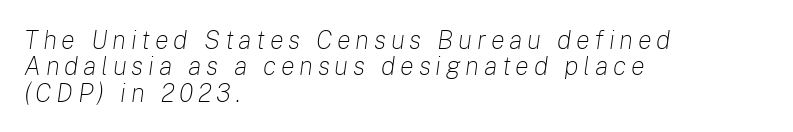
The image shows 26 px text type, italic (leaning right); set left-aligned, tight line spacing (1.01x), not underlined.
